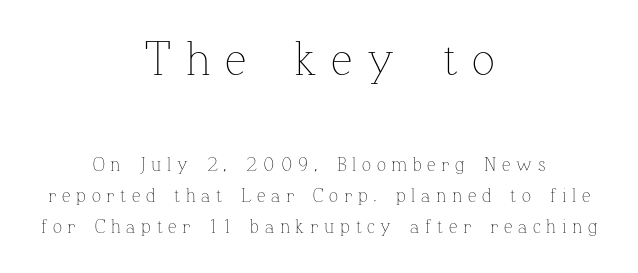
The image shows 48 px thin type, upright; set centered, normal line spacing (1.65x), unusually wide letter spacing (+0.3 em), not underlined; the first (top) block is 2.53x larger; low stroke contrast and a medium x-height.
